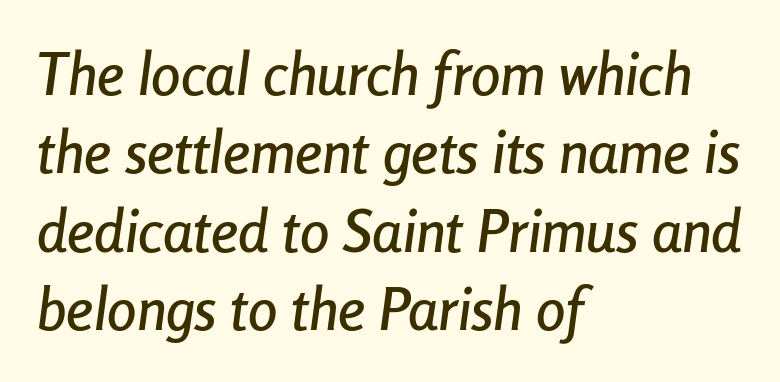
The image shows 59 px condensed type, italic (leaning right); set left-aligned, normal line spacing (1.33x), normal letter spacing, not underlined; low stroke contrast and a medium x-height.
